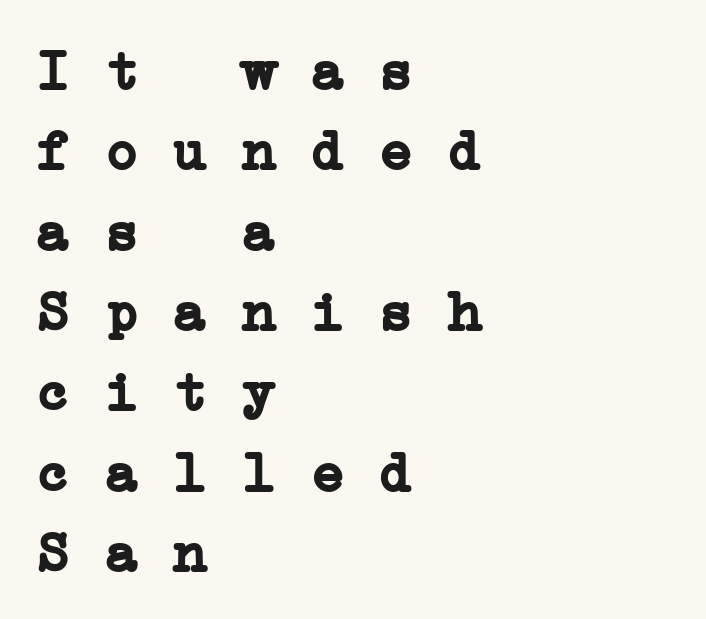
Q: Is the text bold? A: Yes.
Q: Is the typeface a serif or a sans-serif typeface? A: Serif.
Q: Is the text underlined? A: No.
Q: How is the paragraph aligned? A: Left-aligned.
Q: Is the spacing between letters normal or unusually wide? A: Normal.
Q: Is the spacing between lines tight, normal or loose? A: Normal.
Q: Width (condensed, normal, or wide)? A: Wide.
Q: Stroke contrast? A: Low.
Q: x-height? A: Medium.
Q: Monospaced? A: Yes.
